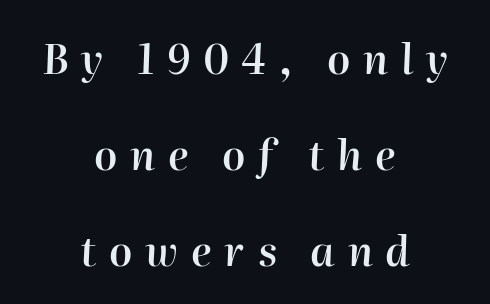
The paragraph has two soft edges and a firm central axis. The specimen omits any rule beneath the text block's lines. An italicized treatment has been applied to the whole sample. The rendering inserts visible extra space after every character. Each glyph is drawn with semibold strokes, heavier than normal yet not fully bold.
